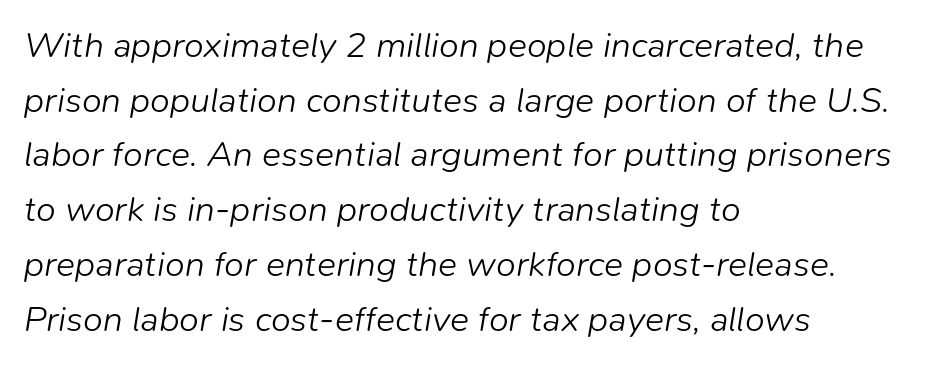
Q: Is the text bold? A: No.
Q: Is the text italic (slanted)? A: Yes, it leans right by about 9 degrees.
Q: Is the text underlined? A: No.
Q: How is the paragraph aligned? A: Left-aligned.
Q: Is the spacing between letters normal or unusually wide? A: Normal.
Q: Is the spacing between lines tight, normal or loose? A: Normal.
Q: Width (condensed, normal, or wide)? A: Normal.
Q: Stroke contrast? A: Low.
Q: x-height? A: Medium.
Q: Monospaced? A: No.
